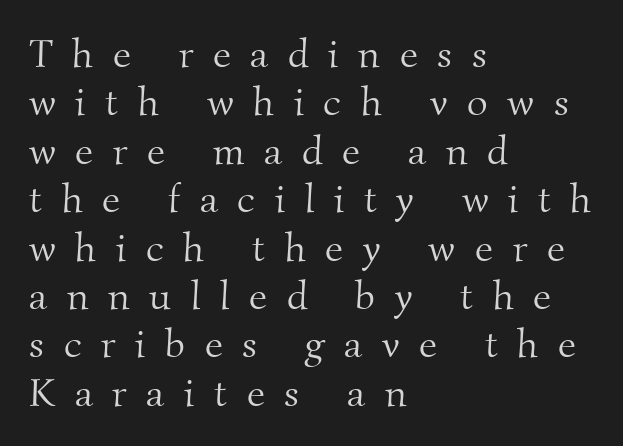
{"serif": "yes", "bold": "no", "weight": "light", "width": "normal", "stroke_contrast": "medium", "x_height": "small", "monospaced": "no", "underline": "no", "align": "left", "line_spacing_ratio": 1.21, "letter_spacing": "wide", "letter_spacing_em": 0.49, "glyph_px": 40}
